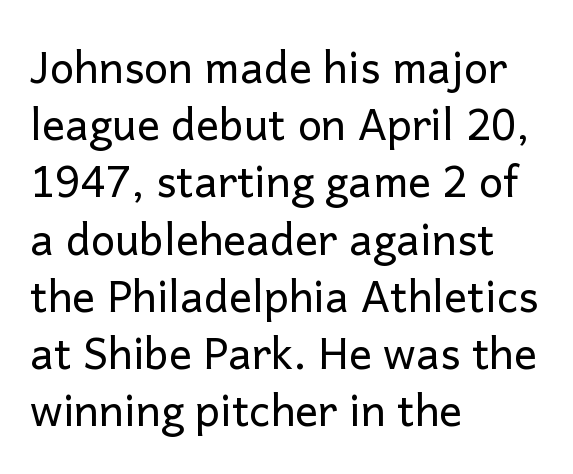
{"serif": "no", "italic": "no", "bold": "no", "weight": "regular", "width": "normal", "stroke_contrast": "low", "x_height": "medium", "monospaced": "no", "underline": "no", "align": "left", "line_spacing": "normal", "line_spacing_ratio": 1.33, "letter_spacing": "normal", "letter_spacing_em": 0.0, "glyph_px": 43}
